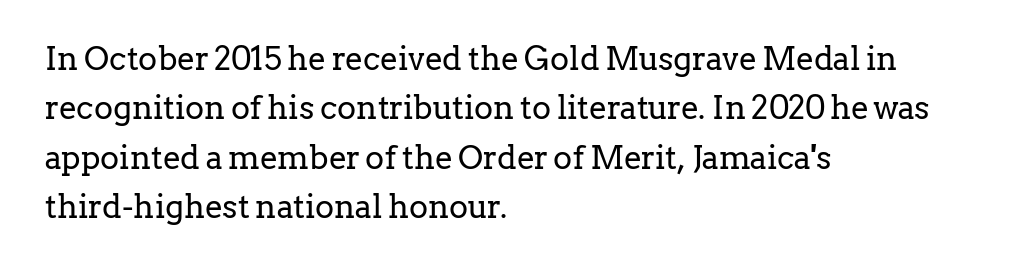
Q: Is the text bold? A: No.
Q: Is the text italic (slanted)? A: No, it is upright.
Q: Is the typeface a serif or a sans-serif typeface? A: Serif.
Q: Is the text underlined? A: No.
Q: How is the paragraph aligned? A: Left-aligned.
Q: Is the spacing between letters normal or unusually wide? A: Normal.
Q: Is the spacing between lines tight, normal or loose? A: Normal.
Q: Width (condensed, normal, or wide)? A: Normal.
Q: Stroke contrast? A: Low.
Q: x-height? A: Medium.
Q: Monospaced? A: No.
